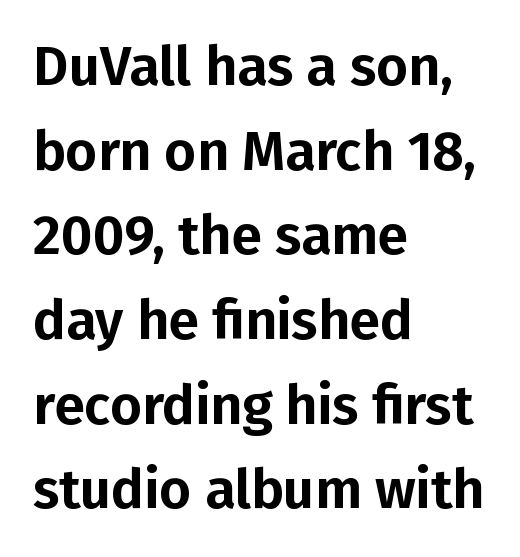
The image shows 55 px sans-serif type, upright; set left-aligned, normal line spacing (1.54x), normal letter spacing, not underlined; low stroke contrast and a medium x-height.
